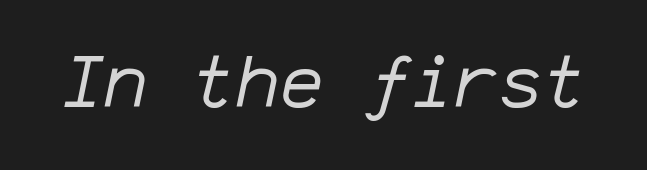
The face looks like a standard text weight, possibly lighter. The string is rendered with underlining switched off. Every character sits at an angle, as italics do. Standard letterfit; no display-style spreading of the glyphs.
